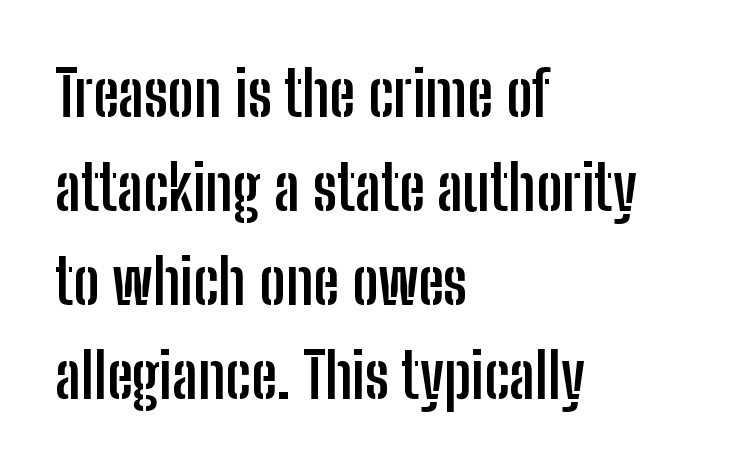
{"serif": "no", "italic": "no", "bold": "yes", "weight": "semibold", "width": "condensed", "stroke_contrast": "low", "x_height": "medium", "monospaced": "no", "underline": "no", "align": "left", "line_spacing": "normal", "line_spacing_ratio": 1.49, "letter_spacing": "normal", "letter_spacing_em": 0.0, "glyph_px": 63}
